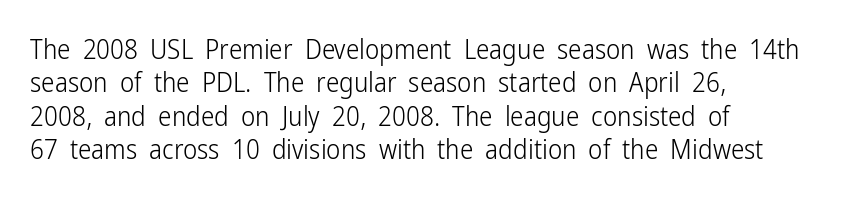
Q: Is the text bold? A: No.
Q: Is the text italic (slanted)? A: No, it is upright.
Q: Is the text underlined? A: No.
Q: How is the paragraph aligned? A: Left-aligned.
Q: Is the spacing between letters normal or unusually wide? A: Normal.
